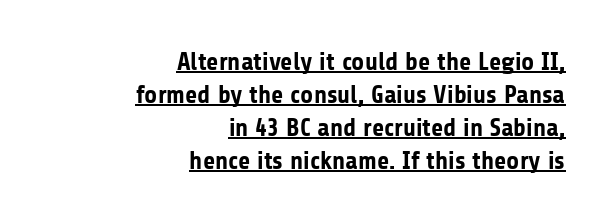
The image shows 25 px bold type, upright; set right-aligned, normal line spacing (1.32x), normal letter spacing, underlined.
